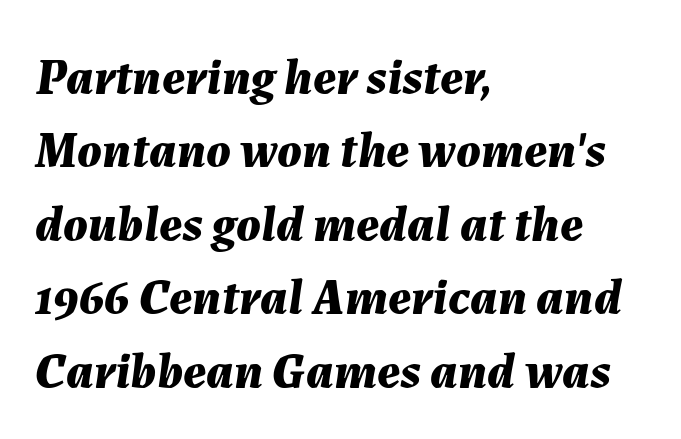
The specimen reads as italic at a glance. Heft: maximum for text — a bold. Letter spacing: default. Each new line begins a customary step beneath the previous one. The face used here is proportionally spaced, like ordinary book or web type. A bare baseline throughout the passage.
